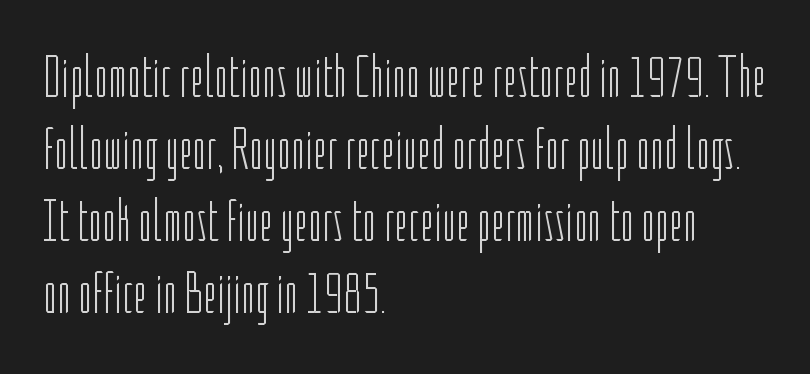
The typeface has the unassuming heft of standard copy or less. The passage shown is not underscored anywhere. Check where the strokes stop: nothing finishes them off — pure sans. A typesetter would call this proportional, since set widths differ per character. Every row of glyphs begins at an identical x-position on the left.
